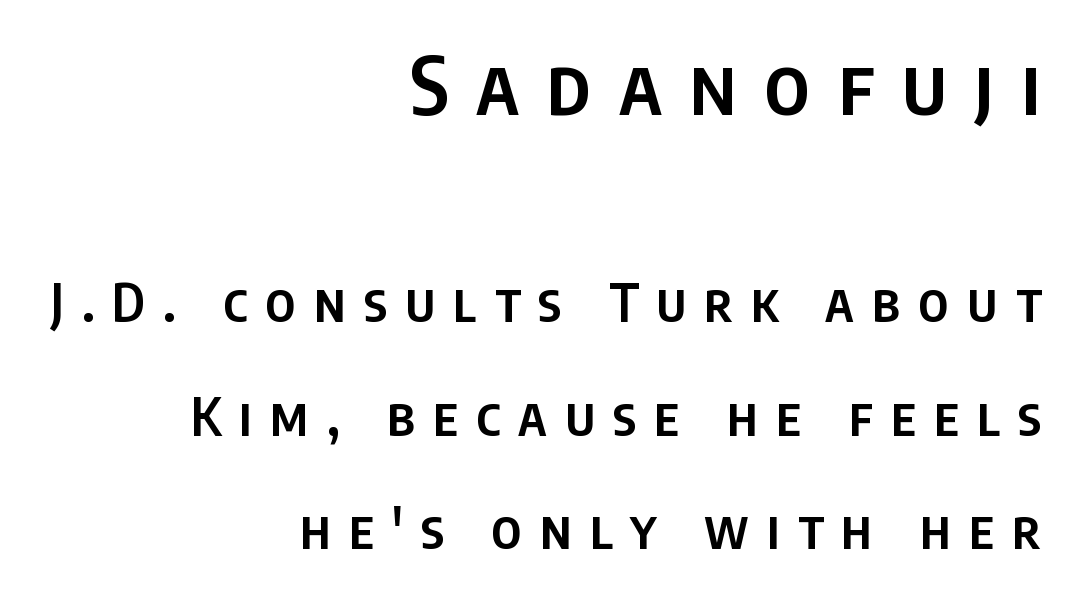
Does the lettering tilt? It doesn't — this is upright. Caption: upper text group enlarged, lower text group reduced. How are the letters spaced? Widely, with obvious added tracking. Note: no serifs on the glyphs.
